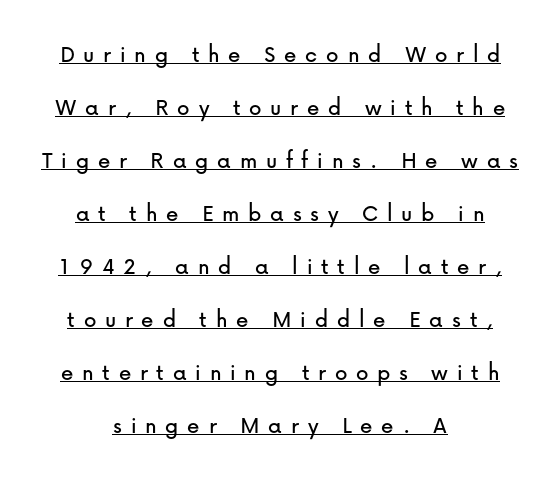
Q: Is the text italic (slanted)? A: No, it is upright.
Q: Is the text underlined? A: Yes.
Q: How is the paragraph aligned? A: Centered.
Q: Is the spacing between letters normal or unusually wide? A: Unusually wide.
Q: Is the spacing between lines tight, normal or loose? A: Loose.
